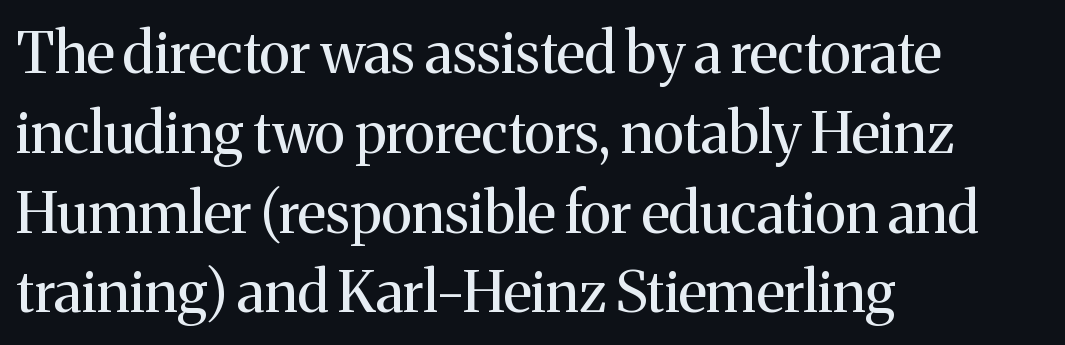
Short and long lines alike share a common starting point at left. This sample has the flowing, uneven cadence of proportional lettering. Rows of type keep a routine distance in the vertical direction. Caption: face not bold, strokes unweighted.
